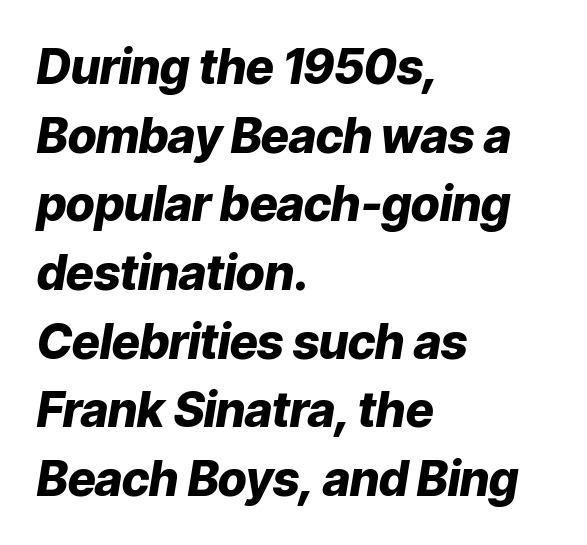
{"italic": "yes", "lean": "right", "slant_degrees": 9, "bold": "yes", "weight": "heavy", "width": "normal", "stroke_contrast": "low", "x_height": "medium", "monospaced": "no", "underline": "no", "align": "left", "line_spacing": "normal", "line_spacing_ratio": 1.43, "letter_spacing": "normal", "letter_spacing_em": 0.0, "glyph_px": 48}
